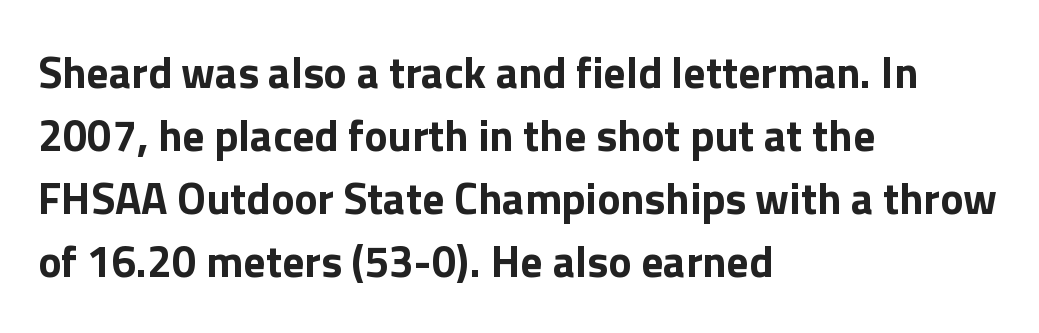
Horizontal bands of white between lines are of average thickness. Compared with typical body copy, the letter spacing here is the same. Line starts are locked; line ends wander. Heavy-handed strokes throughout: this text is bold.
